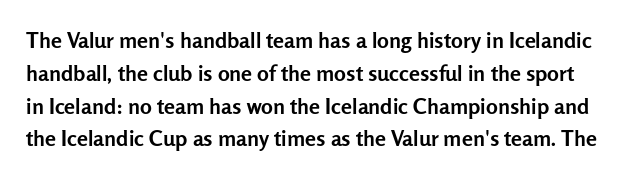
{"italic": "no", "bold": "yes", "underline": "no", "line_spacing": "normal", "line_spacing_ratio": 1.49, "letter_spacing": "normal", "letter_spacing_em": 0.0, "glyph_px": 22}
